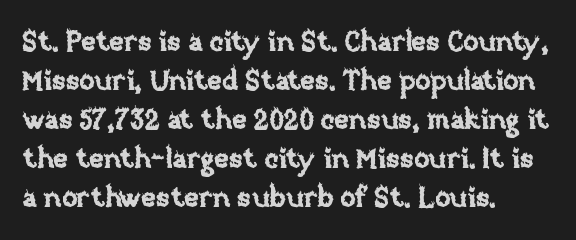
Q: Is the text italic (slanted)? A: No, it is upright.
Q: Is the text underlined? A: No.
Q: How is the paragraph aligned? A: Left-aligned.
Q: Is the spacing between letters normal or unusually wide? A: Normal.
Q: Is the spacing between lines tight, normal or loose? A: Normal.
Q: Width (condensed, normal, or wide)? A: Normal.
Q: Stroke contrast? A: Low.
Q: x-height? A: Large.
Q: Monospaced? A: No.
